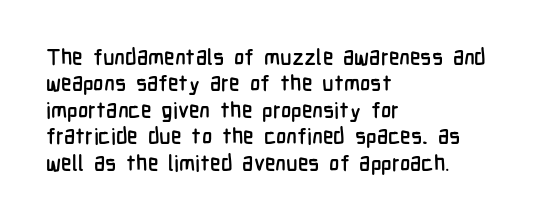
Q: Is the text italic (slanted)? A: No, it is upright.
Q: Is the text underlined? A: No.
Q: How is the paragraph aligned? A: Left-aligned.
Q: Is the spacing between letters normal or unusually wide? A: Normal.
